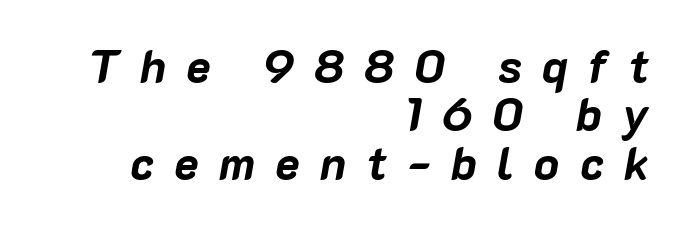
The image shows 46 px bold type, italic (leaning right); set right-aligned, tight line spacing (1.05x), unusually wide letter spacing (+0.44 em), not underlined; low stroke contrast and a medium x-height.
